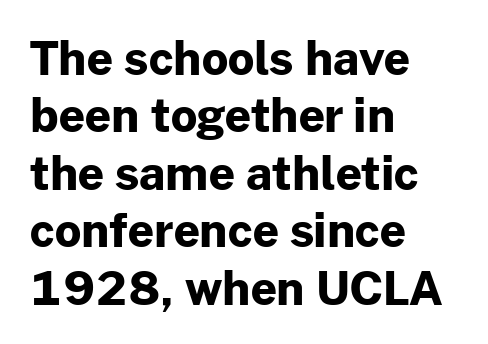
Q: Is the text bold? A: Yes.
Q: Is the text italic (slanted)? A: No, it is upright.
Q: Is the typeface a serif or a sans-serif typeface? A: Sans-serif.
Q: Is the text underlined? A: No.
Q: How is the paragraph aligned? A: Left-aligned.
Q: Is the spacing between letters normal or unusually wide? A: Normal.
Q: Is the spacing between lines tight, normal or loose? A: Normal.
Q: Width (condensed, normal, or wide)? A: Normal.
Q: Stroke contrast? A: Low.
Q: x-height? A: Medium.
Q: Monospaced? A: No.
